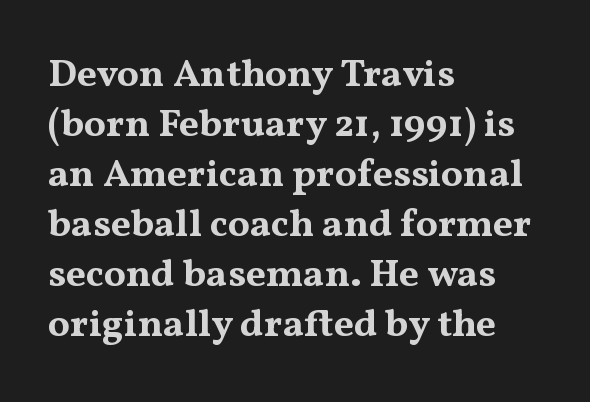
The image shows 39 px bold, wide serif type, upright; set left-aligned, normal line spacing (1.28x), normal letter spacing, not underlined; medium stroke contrast and a medium x-height.
